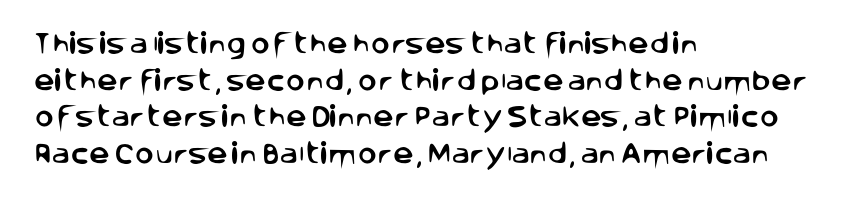
{"italic": "no", "underline": "no", "align": "left", "line_spacing": "normal", "line_spacing_ratio": 1.59, "letter_spacing": "normal", "letter_spacing_em": 0.0, "glyph_px": 23}
